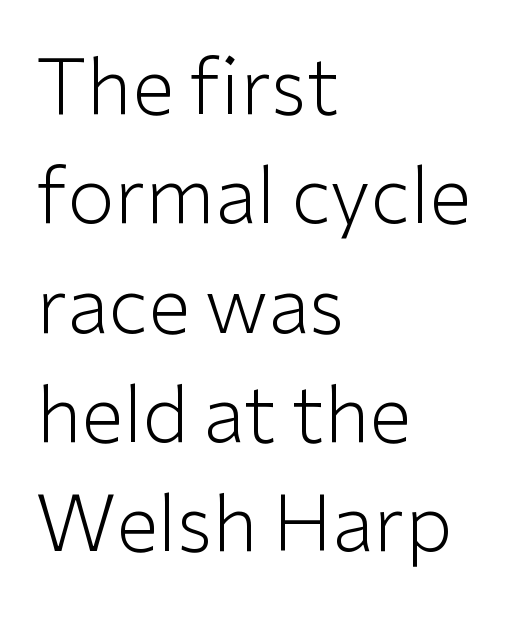
How would I describe the line gaps? Plain and ordinary. The type is set solid horizontally, with unmodified tracking. These lines are rendered in a variable-pitch font. The type sits square on the baseline with zero lean.
